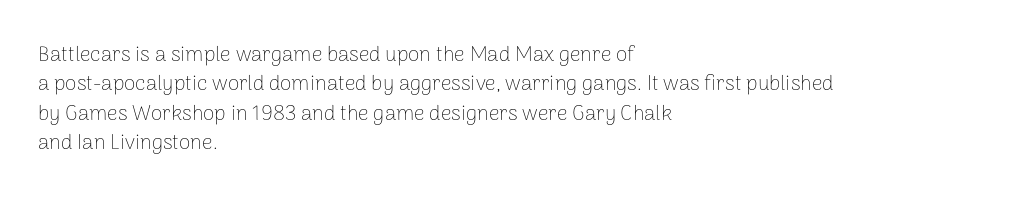
Q: Is the text bold? A: No.
Q: Is the text italic (slanted)? A: No, it is upright.
Q: Is the text underlined? A: No.
Q: How is the paragraph aligned? A: Left-aligned.
Q: Is the spacing between letters normal or unusually wide? A: Normal.
Q: Is the spacing between lines tight, normal or loose? A: Normal.
